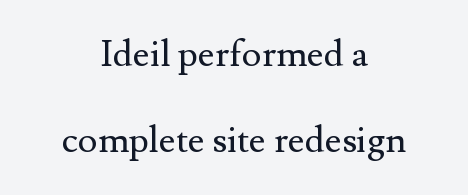
Q: Is the text bold? A: No.
Q: Is the text italic (slanted)? A: No, it is upright.
Q: Is the typeface a serif or a sans-serif typeface? A: Serif.
Q: Is the text underlined? A: No.
Q: How is the paragraph aligned? A: Centered.
Q: Is the spacing between letters normal or unusually wide? A: Normal.
Q: Is the spacing between lines tight, normal or loose? A: Loose.
Q: Width (condensed, normal, or wide)? A: Normal.
Q: Stroke contrast? A: Medium.
Q: x-height? A: Small.
Q: Monospaced? A: No.
